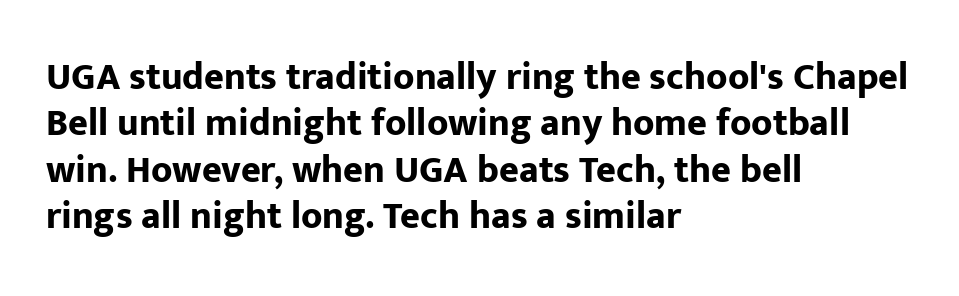
{"serif": "no", "italic": "no", "bold": "yes", "weight": "bold", "width": "normal", "stroke_contrast": "low", "x_height": "medium", "monospaced": "no", "underline": "no", "align": "left", "line_spacing_ratio": 1.22, "letter_spacing": "normal", "letter_spacing_em": 0.0, "glyph_px": 38}
